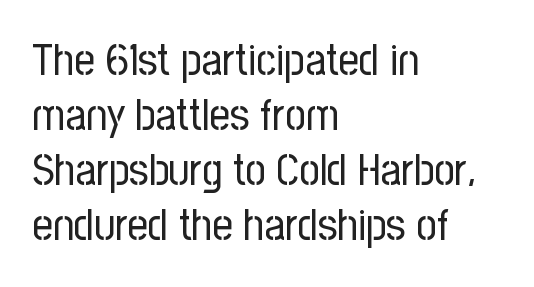
Q: Is the text bold? A: No.
Q: Is the text italic (slanted)? A: No, it is upright.
Q: Is the typeface a serif or a sans-serif typeface? A: Sans-serif.
Q: Is the text underlined? A: No.
Q: How is the paragraph aligned? A: Left-aligned.
Q: Is the spacing between letters normal or unusually wide? A: Normal.
Q: Width (condensed, normal, or wide)? A: Condensed.
Q: Stroke contrast? A: Low.
Q: x-height? A: Medium.
Q: Monospaced? A: No.
